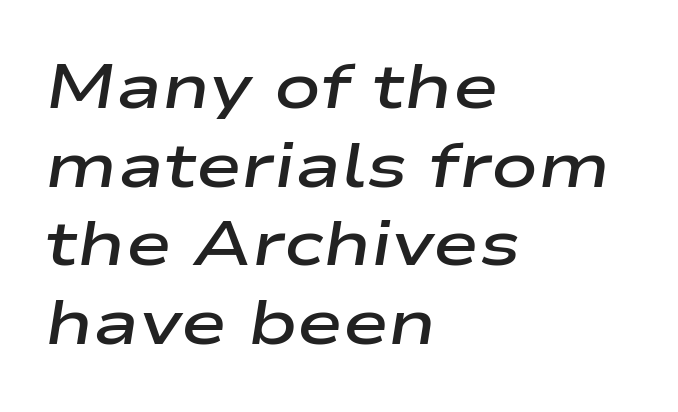
The image shows 62 px semibold, wide type, italic (leaning right); set left-aligned, normal line spacing (1.27x), normal letter spacing, not underlined; low stroke contrast and a medium x-height.
